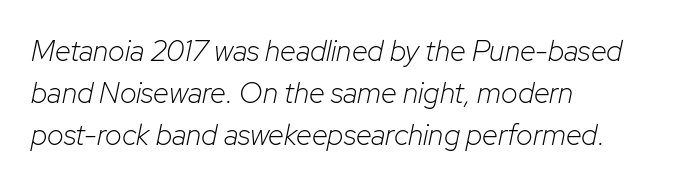
The image shows 29 px light type, italic (leaning right); set left-aligned, normal line spacing (1.45x), normal letter spacing, not underlined; low stroke contrast and a medium x-height.
